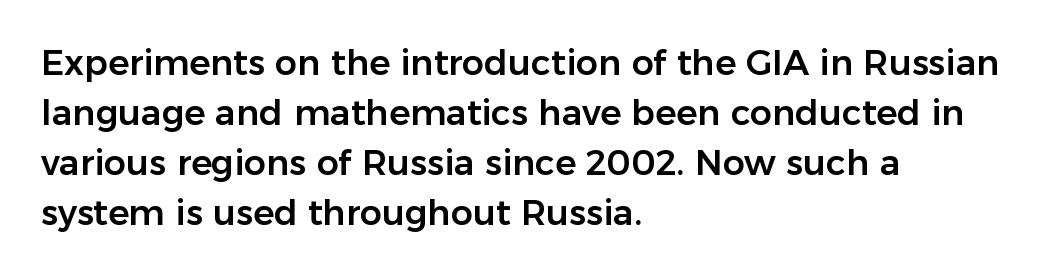
{"serif": "no", "italic": "no", "width": "normal", "stroke_contrast": "low", "x_height": "medium", "monospaced": "no", "underline": "no", "align": "left", "line_spacing": "normal", "line_spacing_ratio": 1.43, "letter_spacing": "normal", "letter_spacing_em": 0.0, "glyph_px": 35}
